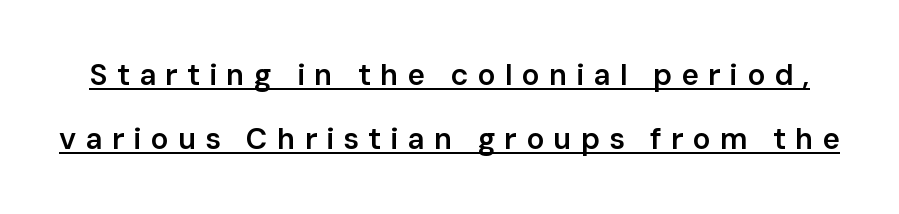
The image shows 30 px semibold sans-serif type, upright; set loose line spacing (2.12x), unusually wide letter spacing (+0.3 em), underlined; low stroke contrast and a medium x-height.
